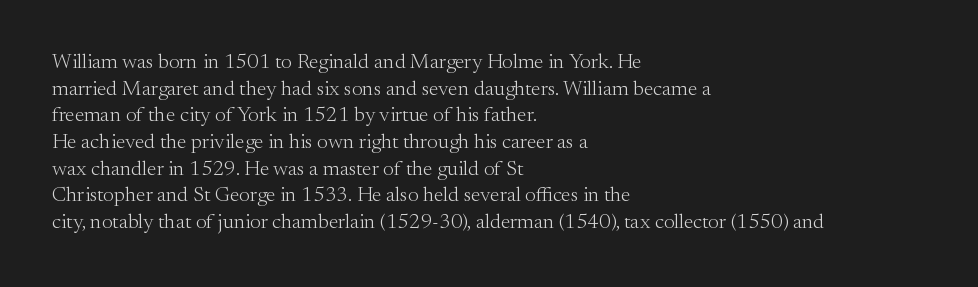
Q: Is the text bold? A: No.
Q: Is the text italic (slanted)? A: No, it is upright.
Q: Is the text underlined? A: No.
Q: How is the paragraph aligned? A: Left-aligned.
Q: Is the spacing between letters normal or unusually wide? A: Normal.
Q: Is the spacing between lines tight, normal or loose? A: Normal.
